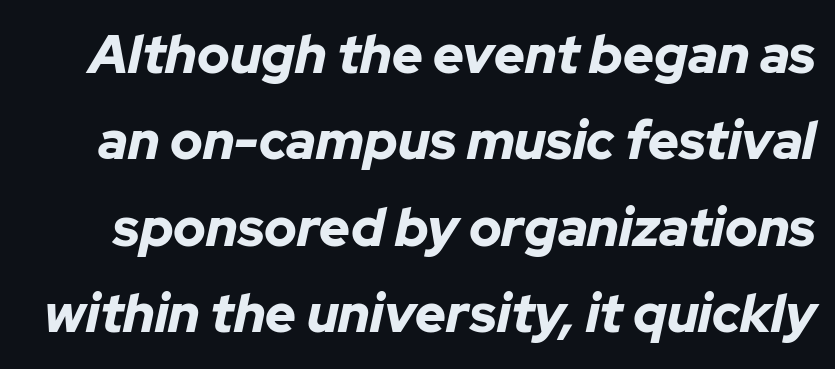
The image shows 53 px bold type, italic (leaning right); set normal line spacing (1.63x), normal letter spacing, not underlined; low stroke contrast and a medium x-height.
